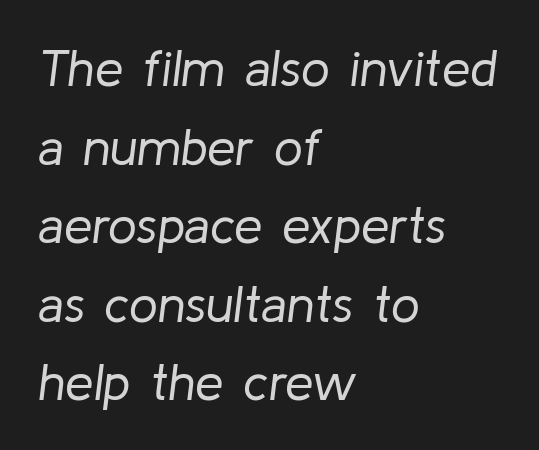
The image shows 51 px regular-weight type, italic (leaning right); set left-aligned, normal line spacing (1.54x), normal letter spacing, not underlined; low stroke contrast and a medium x-height.
